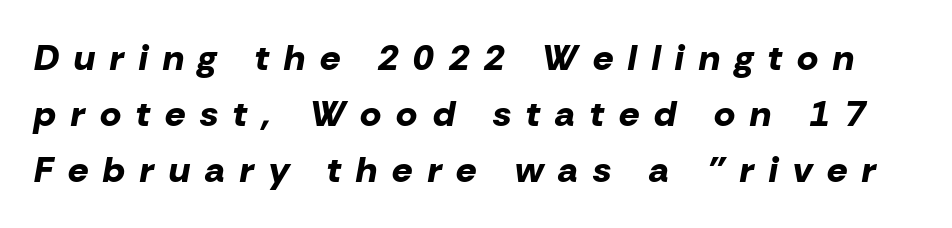
The image shows 36 px bold type, italic (leaning right); set normal line spacing (1.55x), unusually wide letter spacing (+0.42 em), not underlined; low stroke contrast and a medium x-height.
